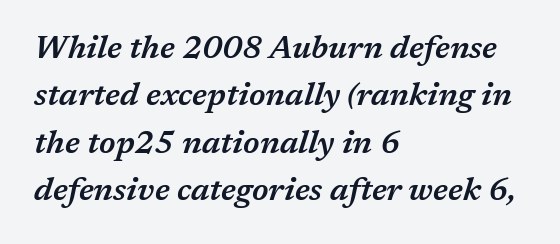
{"italic": "yes", "lean": "right", "slant_degrees": 17, "bold": "semi", "weight": "semibold", "width": "normal", "stroke_contrast": "medium", "x_height": "medium", "monospaced": "no", "underline": "no", "align": "left", "line_spacing": "normal", "line_spacing_ratio": 1.48, "letter_spacing": "normal", "letter_spacing_em": 0.0, "glyph_px": 32}
